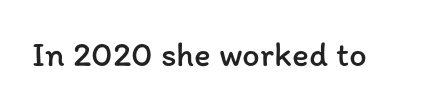
The image shows 35 px regular-weight type, upright; set normal letter spacing, not underlined; low stroke contrast and a medium x-height.
